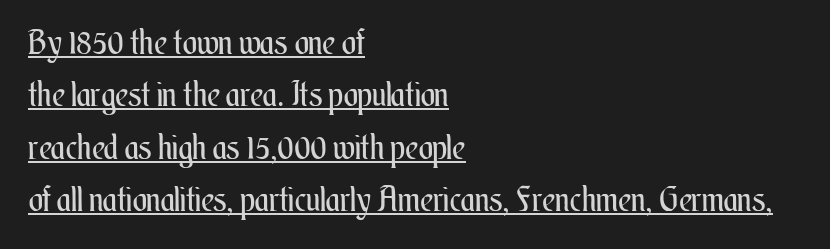
The face used here appears with an underline applied. The letters advance in unequal steps, a hallmark of proportional type. Does the copy run flush right? No — it runs flush left. No extra ink here — the face is not bold.
